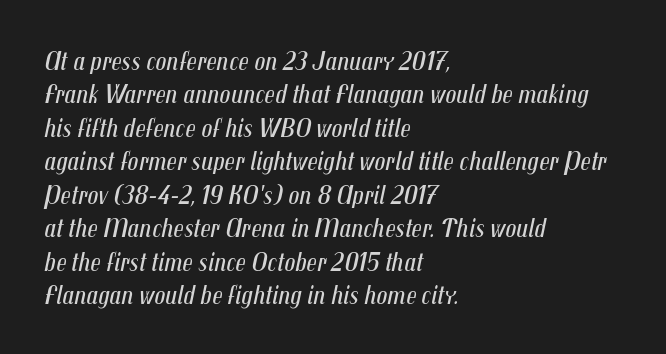
The image shows 27 px text type, italic (leaning right); set left-aligned, line spacing 1.24x, normal letter spacing, not underlined.
